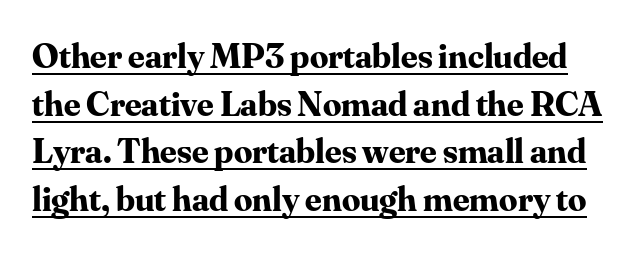
Spacing verdict: proportional, widths tailored to each character. Tracking here is standard; glyphs follow each other at the usual distance. If you measured baseline to baseline, you'd find a middling distance. Observe the serifs anchoring each vertical stroke in this sample.
